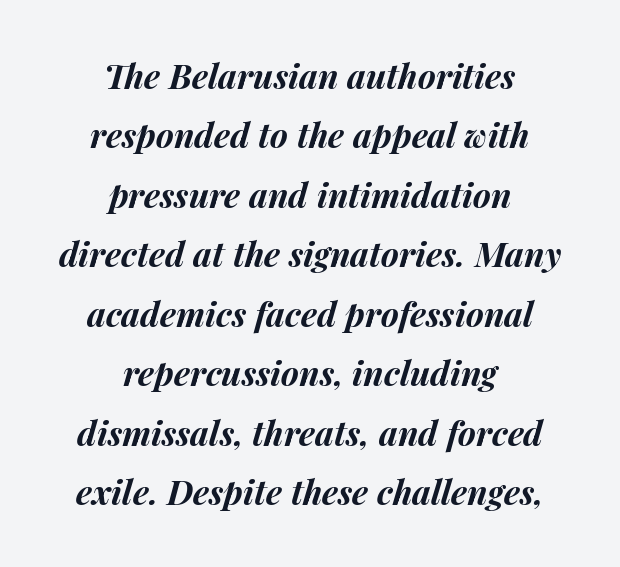
The whitespace from short lines is split evenly between both sides. Tracking here is standard; glyphs follow each other at the usual distance. A typesetter would call this proportional, since set widths differ per character. On the weight axis this lands at bold, roughly 700. Emphasis-style slanted type is in use. Bare-footed words on every line.
